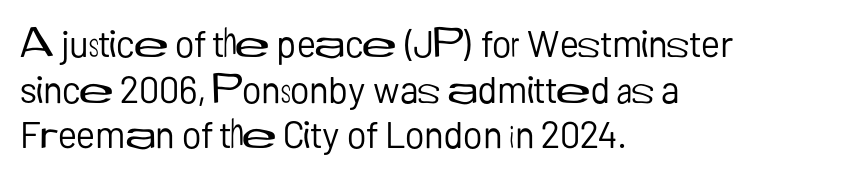
{"serif": "no", "italic": "no", "bold": "no", "weight": "regular", "width": "normal", "stroke_contrast": "low", "x_height": "medium", "monospaced": "no", "underline": "no", "align": "left", "line_spacing_ratio": 1.23, "letter_spacing": "normal", "letter_spacing_em": 0.0, "glyph_px": 37}
